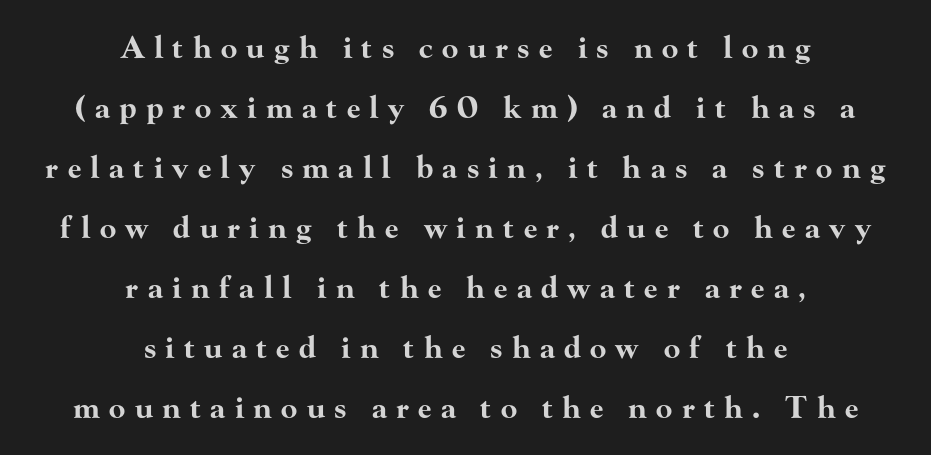
The glyphs in this specimen are seriffed. Line spacing here is loose. Honestly, there is no underline to notice here at all. When letters stand straight like this, we call the style roman or upright. In terms of weight, the rendering is a true, heavy bold.
